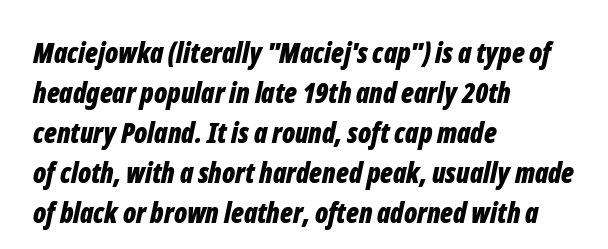
Q: Is the text bold? A: Yes.
Q: Is the text italic (slanted)? A: Yes, it leans right by about 12 degrees.
Q: Is the text underlined? A: No.
Q: How is the paragraph aligned? A: Left-aligned.
Q: Is the spacing between letters normal or unusually wide? A: Normal.
Q: Is the spacing between lines tight, normal or loose? A: Normal.
Q: Width (condensed, normal, or wide)? A: Condensed.
Q: Stroke contrast? A: Low.
Q: x-height? A: Medium.
Q: Monospaced? A: No.
